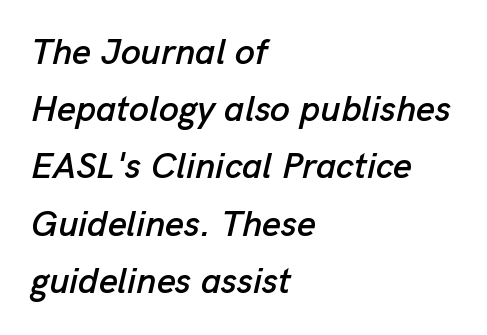
The block of text has a typical density, with ordinary space between rows. Underline: absent. Style check: oblique. Do the characters align in a grid? No, the font is proportional. The rendering keeps characters at their native spacing.
